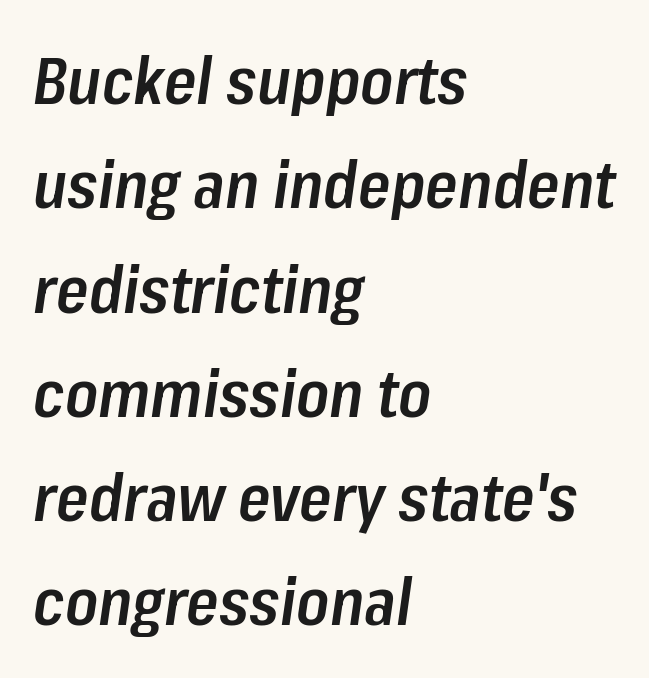
There is no visible air inserted between adjacent glyphs. Normally led — the rows are evenly, conventionally spaced. These lines stack with their left ends in a neat column. You can tell it's italic because the verticals aren't actually vertical.
